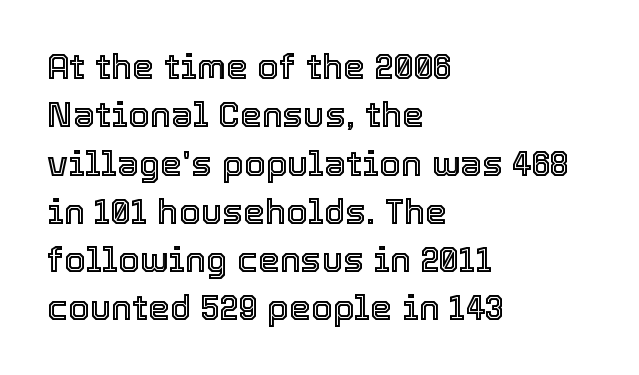
{"italic": "no", "width": "normal", "x_height": "medium", "monospaced": "no", "underline": "no", "align": "left", "line_spacing": "normal", "line_spacing_ratio": 1.38, "letter_spacing": "normal", "letter_spacing_em": 0.0, "glyph_px": 35}
